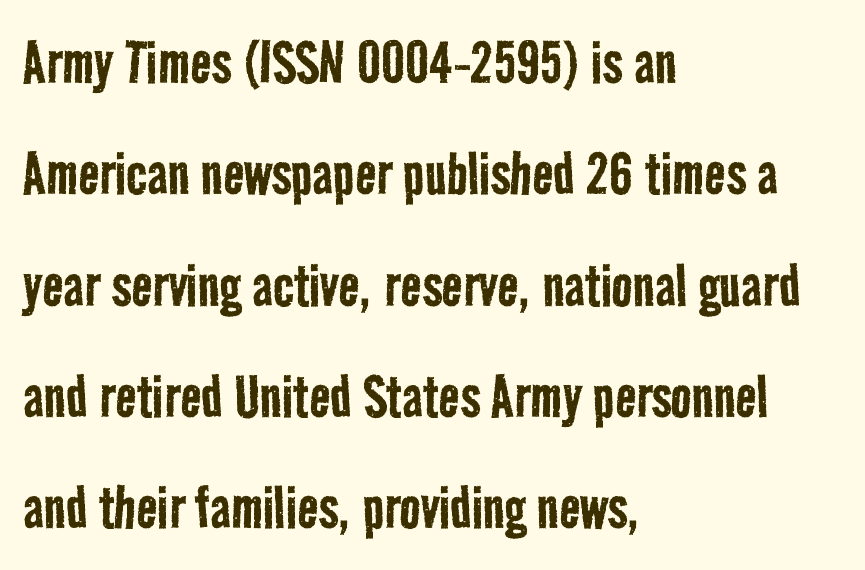
Q: Is the text bold? A: No.
Q: Is the typeface a serif or a sans-serif typeface? A: Sans-serif.
Q: Is the text underlined? A: No.
Q: How is the paragraph aligned? A: Left-aligned.
Q: Is the spacing between letters normal or unusually wide? A: Normal.
Q: Is the spacing between lines tight, normal or loose? A: Normal.
Q: Width (condensed, normal, or wide)? A: Condensed.
Q: Stroke contrast? A: Low.
Q: x-height? A: Medium.
Q: Monospaced? A: No.
